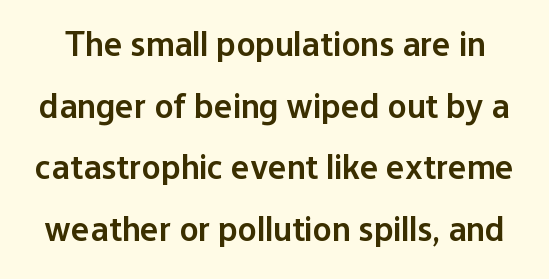
The image shows 35 px semibold sans-serif type, upright; set line spacing 1.76x, normal letter spacing, not underlined; low stroke contrast and a medium x-height.
